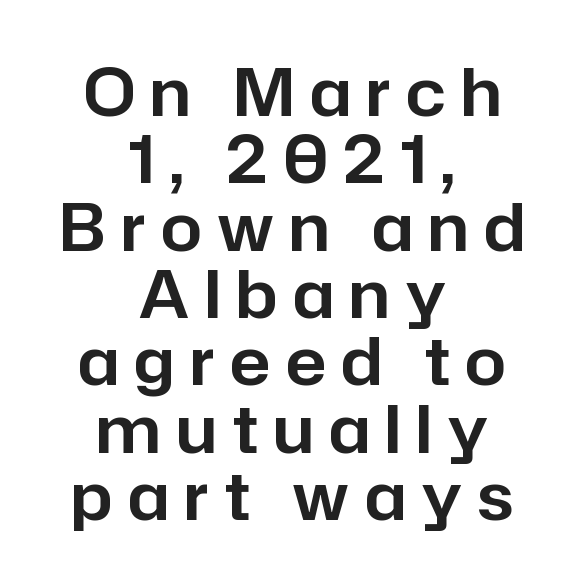
Q: Is the text italic (slanted)? A: No, it is upright.
Q: Is the typeface a serif or a sans-serif typeface? A: Sans-serif.
Q: Is the text underlined? A: No.
Q: How is the paragraph aligned? A: Centered.
Q: Is the spacing between letters normal or unusually wide? A: Unusually wide.
Q: Is the spacing between lines tight, normal or loose? A: Tight.
Q: Width (condensed, normal, or wide)? A: Normal.
Q: Stroke contrast? A: Low.
Q: x-height? A: Medium.
Q: Monospaced? A: No.
